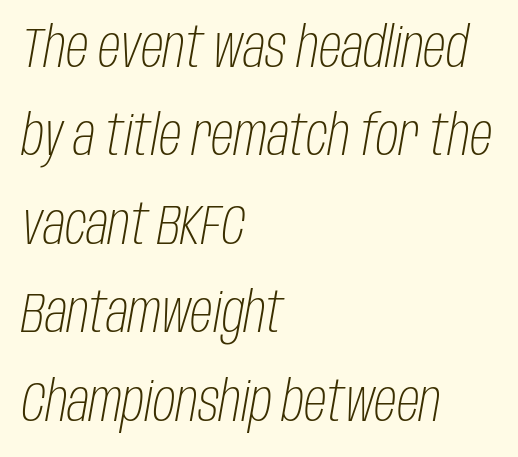
The image shows 56 px light, condensed type, italic (leaning right); set left-aligned, normal line spacing (1.58x), normal letter spacing, not underlined; low stroke contrast and a large x-height.
